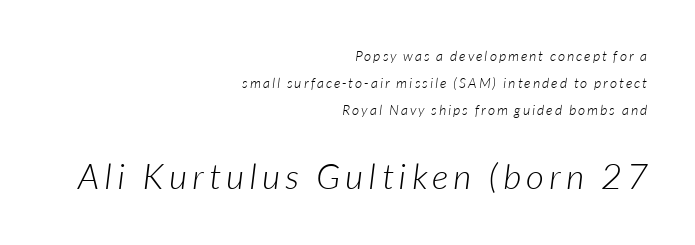
The image shows 35 px light sans-serif type; set right-aligned, loose line spacing (1.93x), not underlined; the second (bottom) block is 2.5x larger; low stroke contrast and a medium x-height.
